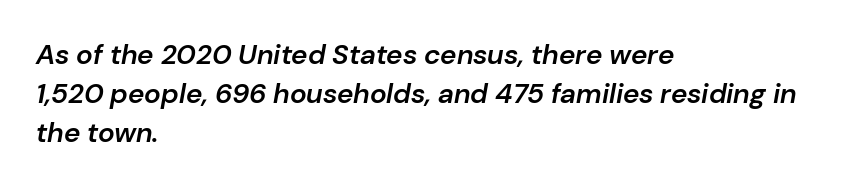
Q: Is the text bold? A: Semi-bold.
Q: Is the text italic (slanted)? A: Yes, it leans right by about 10 degrees.
Q: Is the text underlined? A: No.
Q: How is the paragraph aligned? A: Left-aligned.
Q: Is the spacing between letters normal or unusually wide? A: Normal.
Q: Is the spacing between lines tight, normal or loose? A: Normal.
Q: Width (condensed, normal, or wide)? A: Normal.
Q: Stroke contrast? A: Low.
Q: x-height? A: Medium.
Q: Monospaced? A: No.
